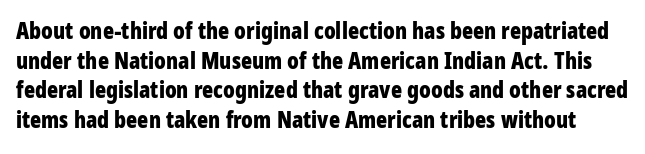
{"italic": "no", "bold": "yes", "underline": "no", "line_spacing": "normal", "line_spacing_ratio": 1.29, "letter_spacing": "normal", "letter_spacing_em": 0.0, "glyph_px": 23}
